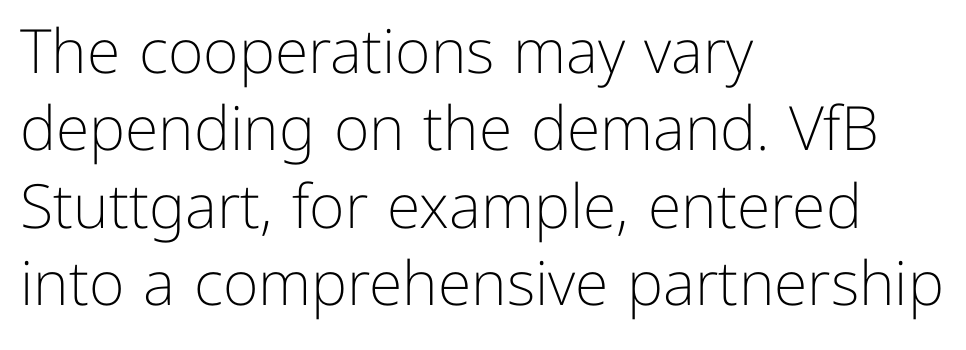
The image shows 61 px light sans-serif type, upright; set left-aligned, normal line spacing (1.27x), normal letter spacing, not underlined; low stroke contrast and a medium x-height.
